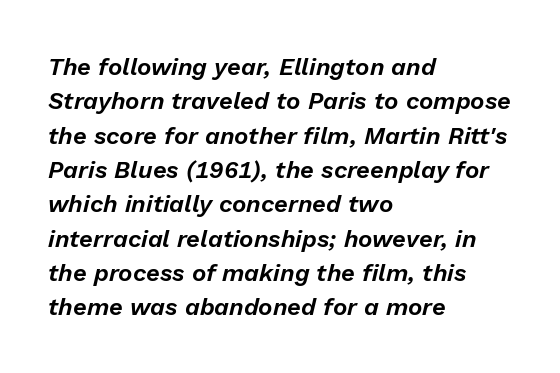
Q: Is the text italic (slanted)? A: Yes, it leans right by about 13 degrees.
Q: Is the text underlined? A: No.
Q: How is the paragraph aligned? A: Left-aligned.
Q: Is the spacing between letters normal or unusually wide? A: Normal.
Q: Is the spacing between lines tight, normal or loose? A: Normal.
